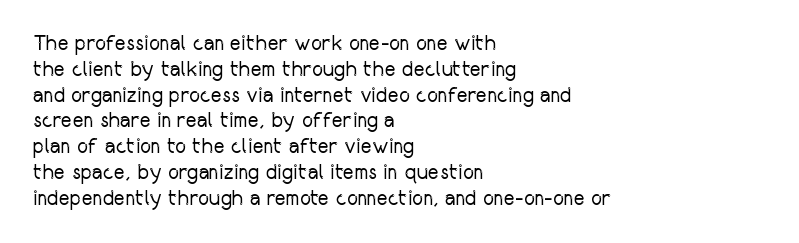
{"italic": "no", "bold": "no", "underline": "no", "align": "left", "line_spacing_ratio": 1.23, "letter_spacing": "normal", "letter_spacing_em": 0.0, "glyph_px": 21}
